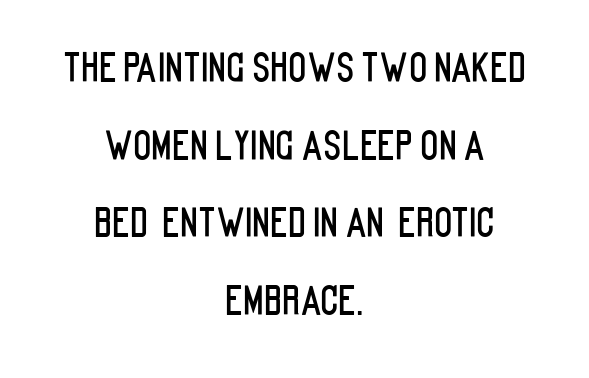
The image shows 38 px condensed sans-serif type, upright; set centered, loose line spacing (2.04x), normal letter spacing, not underlined; low stroke contrast and a large x-height.
